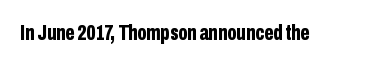
The image shows 22 px bold type, upright; set normal letter spacing, not underlined.
